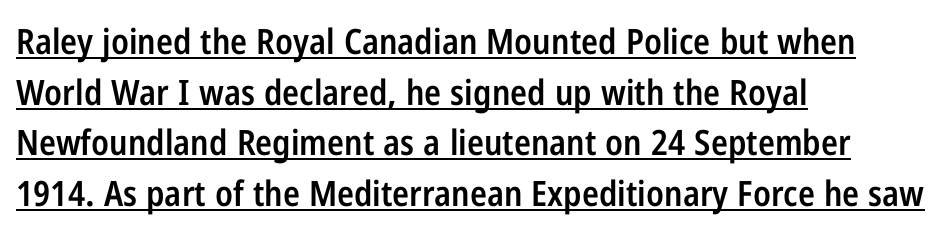
Is the letter spacing exaggerated? No — it looks like the ordinary default. This sample has the flowing, uneven cadence of proportional lettering. The face used here is a sans, in the tradition of grotesques and geometrics. The type sits square on the baseline with zero lean. I'd describe the lettering as semibold — firm but not a full bold.
